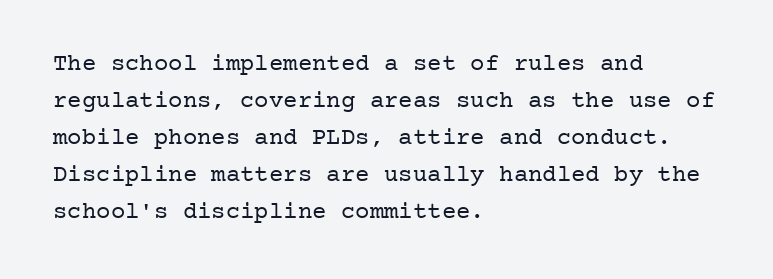
Q: Is the text bold? A: No.
Q: Is the text italic (slanted)? A: No, it is upright.
Q: Is the text underlined? A: No.
Q: How is the paragraph aligned? A: Left-aligned.
Q: Is the spacing between letters normal or unusually wide? A: Normal.
Q: Is the spacing between lines tight, normal or loose? A: Normal.
